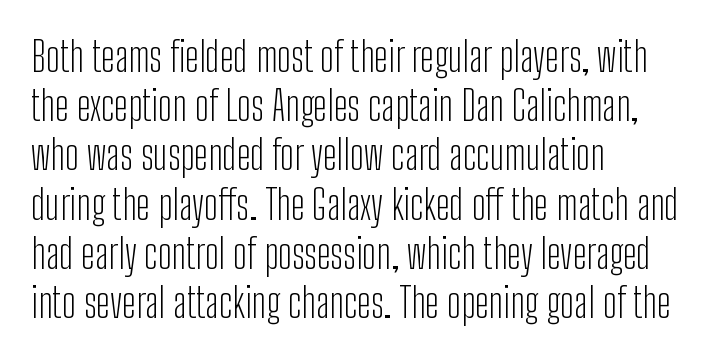
{"serif": "no", "italic": "no", "bold": "no", "weight": "light", "width": "condensed", "stroke_contrast": "low", "x_height": "medium", "monospaced": "no", "underline": "no", "align": "left", "line_spacing_ratio": 1.2, "letter_spacing": "normal", "letter_spacing_em": 0.0, "glyph_px": 41}
